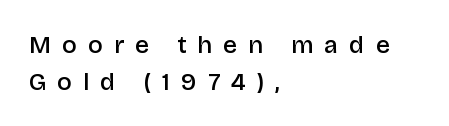
Normally led — the rows are evenly, conventionally spaced. Words float on clear page, feet unadorned. The setting favours the left margin, as ordinary paragraphs usually do. Each word looks stretched out because of the extra space between its letters.
